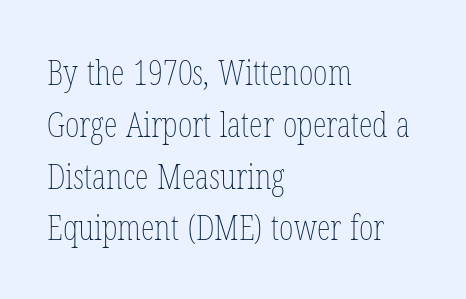
The image shows 35 px thin, condensed type, upright; set left-aligned, normal line spacing (1.48x), normal letter spacing, not underlined; low stroke contrast and a medium x-height.
